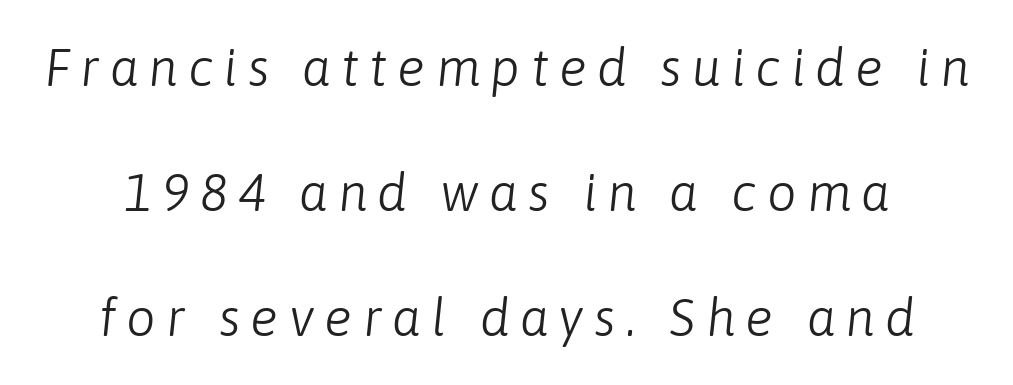
Q: Is the text bold? A: No.
Q: Is the text italic (slanted)? A: Yes, it leans right by about 6 degrees.
Q: Is the text underlined? A: No.
Q: Is the spacing between letters normal or unusually wide? A: Unusually wide.
Q: Is the spacing between lines tight, normal or loose? A: Loose.
Q: Width (condensed, normal, or wide)? A: Normal.
Q: Stroke contrast? A: Low.
Q: x-height? A: Medium.
Q: Monospaced? A: No.
